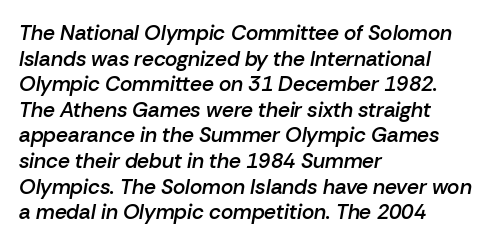
The image shows 21 px text type, italic (leaning right); set left-aligned, line spacing 1.22x, normal letter spacing, not underlined.
